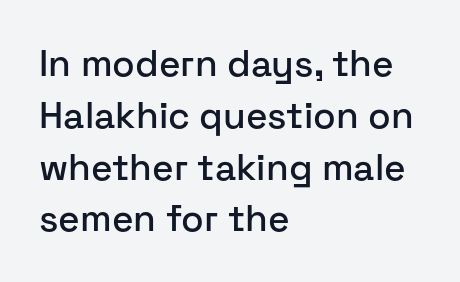
The image shows 37 px sans-serif type, upright; set left-aligned, normal line spacing (1.4x), normal letter spacing, not underlined; low stroke contrast and a medium x-height.
